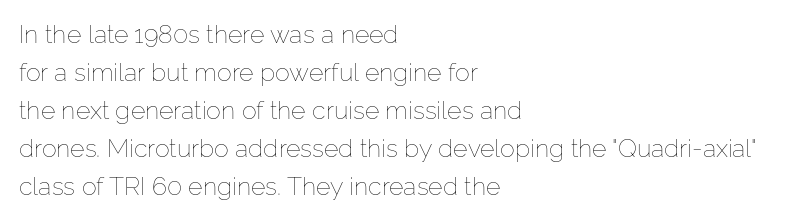
{"italic": "no", "bold": "no", "underline": "no", "align": "left", "line_spacing": "normal", "line_spacing_ratio": 1.52, "letter_spacing": "normal", "letter_spacing_em": 0.0, "glyph_px": 25}
